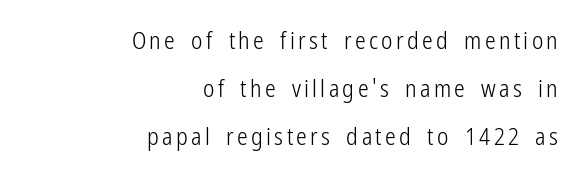
The image shows 24 px text type, upright; set right-aligned, loose line spacing (1.99x), not underlined.
